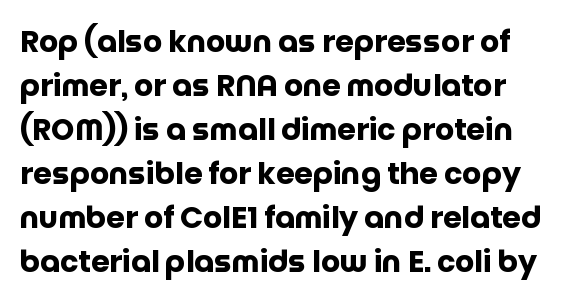
Q: Is the text bold? A: Yes.
Q: Is the text italic (slanted)? A: No, it is upright.
Q: Is the typeface a serif or a sans-serif typeface? A: Sans-serif.
Q: Is the text underlined? A: No.
Q: Is the spacing between letters normal or unusually wide? A: Normal.
Q: Is the spacing between lines tight, normal or loose? A: Normal.
Q: Width (condensed, normal, or wide)? A: Normal.
Q: Stroke contrast? A: Low.
Q: x-height? A: Large.
Q: Monospaced? A: No.
